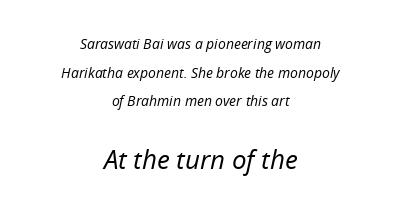
Q: Is the text bold? A: No.
Q: Is the text italic (slanted)? A: Yes, it leans right by about 12 degrees.
Q: Is the text underlined? A: No.
Q: How is the paragraph aligned? A: Centered.
Q: Is the spacing between letters normal or unusually wide? A: Normal.
Q: Is the spacing between lines tight, normal or loose? A: Loose.
Q: Which block of text is set in a larger size, the first (top) or the second (bottom)? A: The second (bottom) one.
